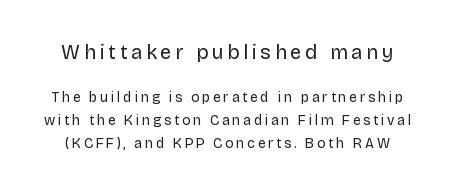
Horizontal bands of white between lines are of average thickness. Which chunk is bigger? The first one — the top block dwarfs the bottom. In terms of posture, this sample is upright. Heft: none added — not bold.
